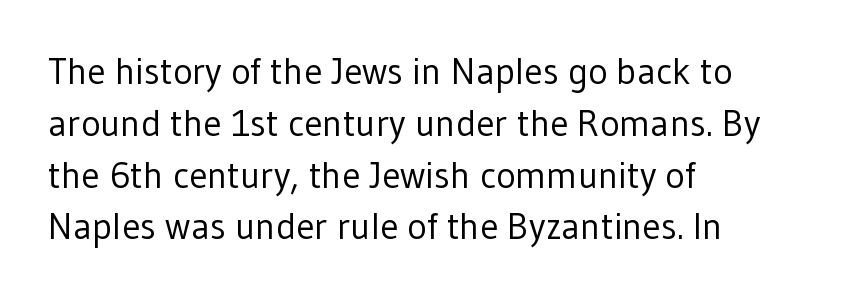
Q: Is the text bold? A: No.
Q: Is the text italic (slanted)? A: No, it is upright.
Q: Is the typeface a serif or a sans-serif typeface? A: Sans-serif.
Q: Is the text underlined? A: No.
Q: How is the paragraph aligned? A: Left-aligned.
Q: Is the spacing between letters normal or unusually wide? A: Normal.
Q: Is the spacing between lines tight, normal or loose? A: Normal.
Q: Width (condensed, normal, or wide)? A: Normal.
Q: Stroke contrast? A: Low.
Q: x-height? A: Medium.
Q: Monospaced? A: No.
